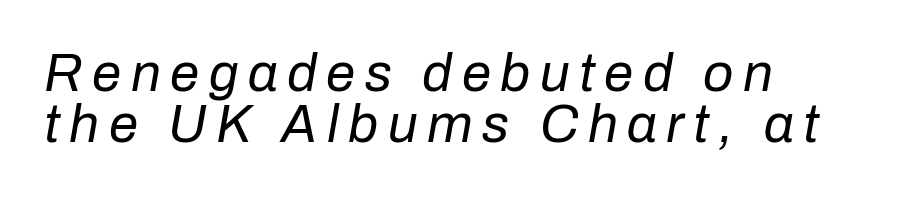
Q: Is the text bold? A: No.
Q: Is the text italic (slanted)? A: Yes, it leans right by about 10 degrees.
Q: Is the text underlined? A: No.
Q: How is the paragraph aligned? A: Left-aligned.
Q: Is the spacing between lines tight, normal or loose? A: Tight.
Q: Width (condensed, normal, or wide)? A: Normal.
Q: Stroke contrast? A: Low.
Q: x-height? A: Medium.
Q: Monospaced? A: No.
